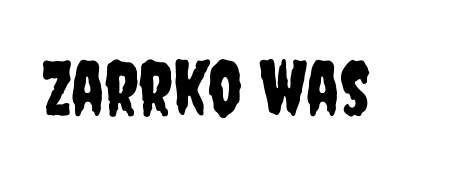
Q: Is the text italic (slanted)? A: No, it is upright.
Q: Is the typeface a serif or a sans-serif typeface? A: Sans-serif.
Q: Is the text underlined? A: No.
Q: Is the spacing between letters normal or unusually wide? A: Normal.
Q: Width (condensed, normal, or wide)? A: Condensed.
Q: Stroke contrast? A: Low.
Q: x-height? A: Large.
Q: Monospaced? A: No.
